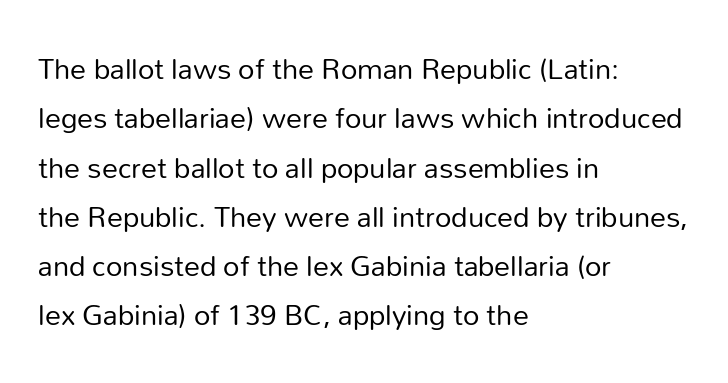
The image shows 32 px regular-weight sans-serif type, upright; set left-aligned, normal line spacing (1.54x), normal letter spacing, not underlined; low stroke contrast and a medium x-height.
